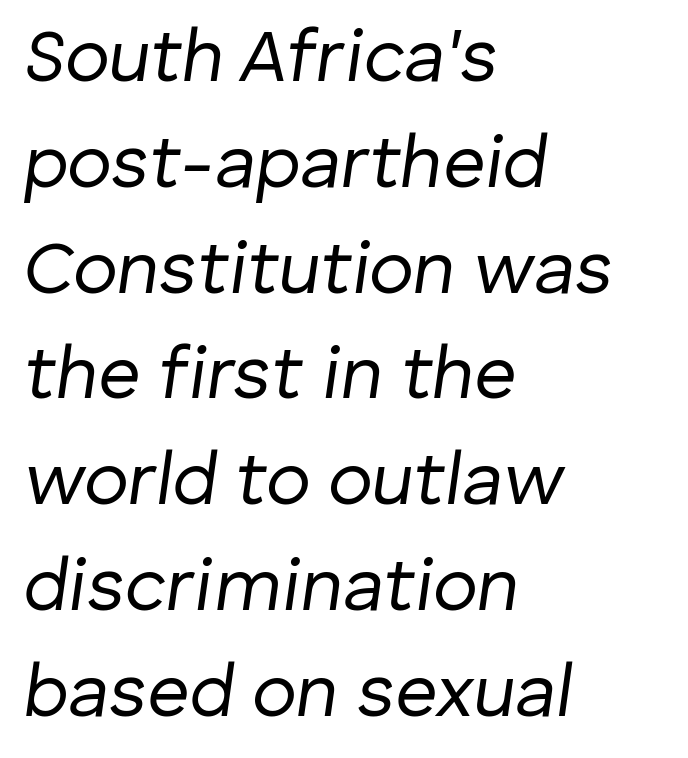
{"italic": "yes", "lean": "right", "slant_degrees": 8, "bold": "no", "weight": "regular", "width": "normal", "stroke_contrast": "low", "x_height": "medium", "monospaced": "no", "underline": "no", "align": "left", "line_spacing": "normal", "line_spacing_ratio": 1.43, "letter_spacing": "normal", "letter_spacing_em": 0.0, "glyph_px": 74}
